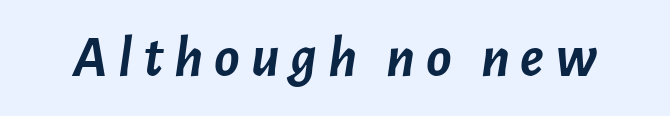
The image shows 59 px semibold type, italic (leaning right); set not underlined; low stroke contrast and a medium x-height.
